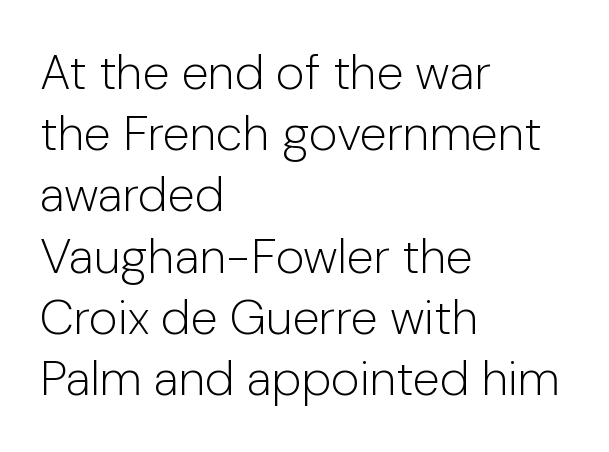
A normal amount of white space separates one row of letters from the next. Underlining? Definitely not there. The weight tops out at a normal text grade. The lettering stays uniformly vertical, giving the passage a roman look. This sample is left-justified, so line endings fall wherever the words run out. Default kerning and tracking; the words read as compact shapes.
